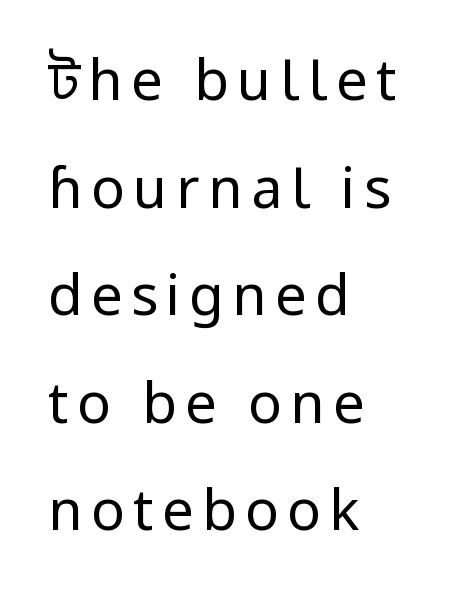
The image shows 56 px regular-weight, condensed sans-serif type, upright; set left-aligned, loose line spacing (1.92x), not underlined; low stroke contrast and a large x-height.
